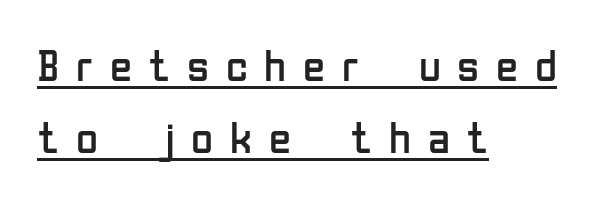
Typeset ragged right — the left edge is the straight one. To sum up the face: it is a sans, with no serifs. Think of a printed novel: that variable character pitch is what you see here. Each line of the rendering has a horizontal stroke beneath the glyphs. These lines sit exactly where default settings would place them.
